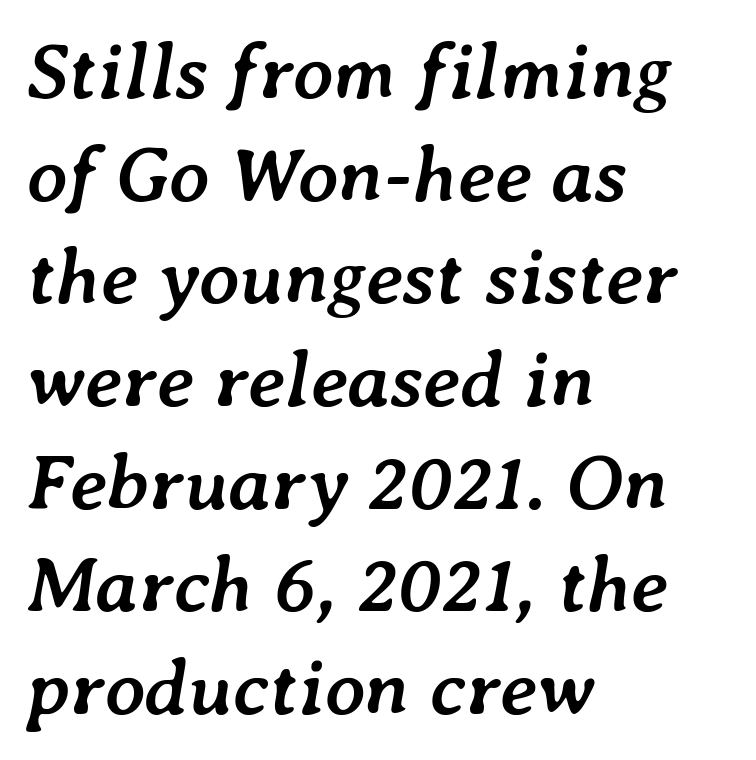
This sample has the flowing, uneven cadence of proportional lettering. Is the type slanted? Yes — the strokes lean at a clear angle. Every row of glyphs begins at an identical x-position on the left. The letterforms sit shoulder to shoulder at normal distance. Heavy-handed strokes throughout: this text is bold. Successive baselines arrive at the customary interval.
